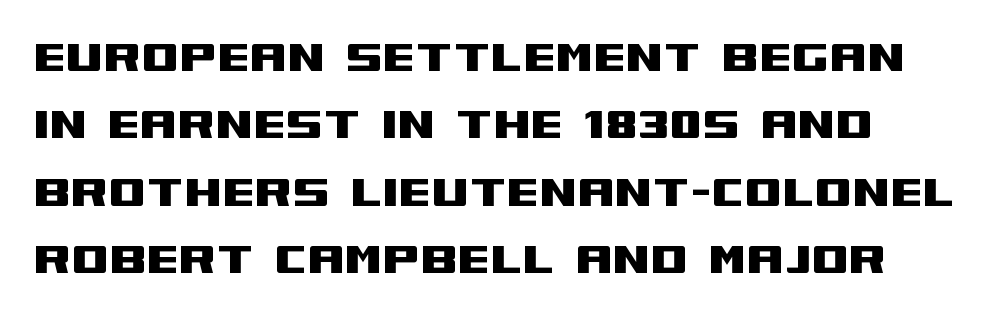
{"serif": "no", "italic": "no", "width": "wide", "stroke_contrast": "medium", "x_height": "large", "monospaced": "no", "underline": "no", "align": "left", "line_spacing": "normal", "line_spacing_ratio": 1.25, "letter_spacing": "normal", "letter_spacing_em": 0.0, "glyph_px": 54}
